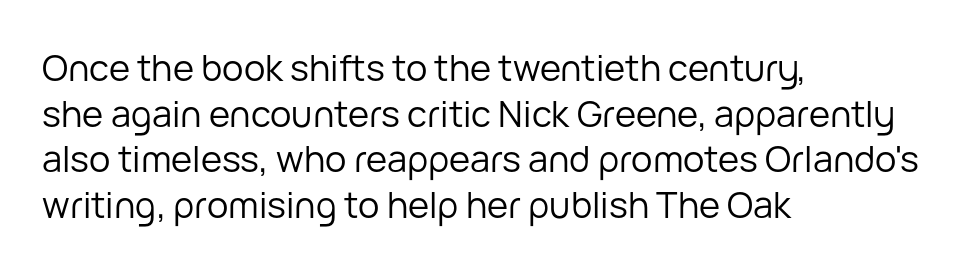
{"serif": "no", "italic": "no", "bold": "no", "weight": "regular", "width": "normal", "stroke_contrast": "low", "x_height": "medium", "monospaced": "no", "underline": "no", "align": "left", "line_spacing": "normal", "line_spacing_ratio": 1.27, "letter_spacing": "normal", "letter_spacing_em": 0.0, "glyph_px": 36}
